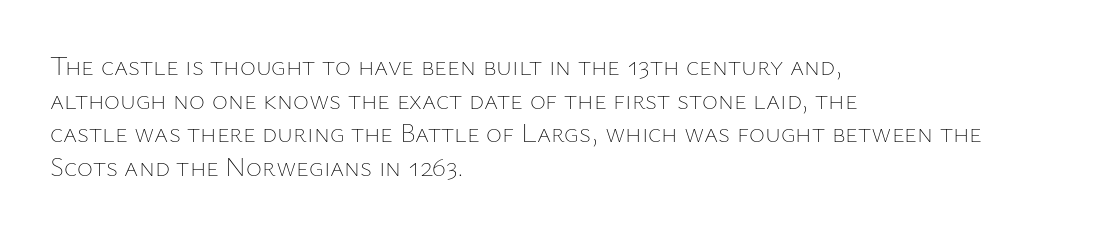
Whoever set this chose a conventional vertical rhythm. Each stroke keeps to a modest, everyday thickness or less. Is there any slant? The stems are plumb. Any mark beneath the type? The region is blank. Horizontal alignment here is leftward, the default for most running prose.
